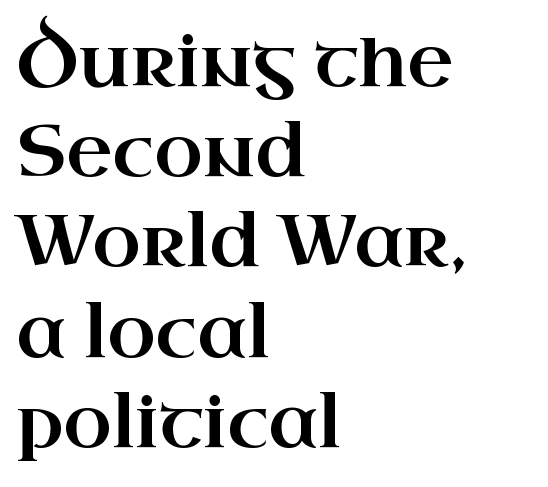
{"serif": "yes", "italic": "no", "width": "wide", "stroke_contrast": "high", "x_height": "small", "monospaced": "no", "underline": "no", "align": "left", "line_spacing": "normal", "line_spacing_ratio": 1.27, "letter_spacing": "normal", "letter_spacing_em": 0.0, "glyph_px": 71}
